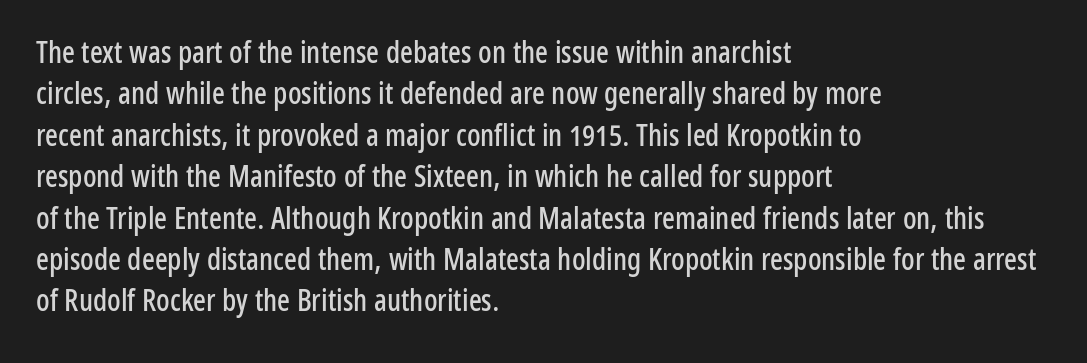
The image shows 30 px condensed sans-serif type, upright; set left-aligned, normal line spacing (1.38x), normal letter spacing, not underlined; low stroke contrast and a medium x-height.
